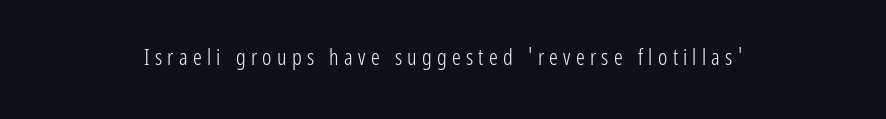
No heavy texture on the line: the type isn't bold. This sample uses expanded letter spacing, leaving extra air between glyphs. Just letters on the line, the space beneath them empty. The font's upright variant was chosen for this text.
